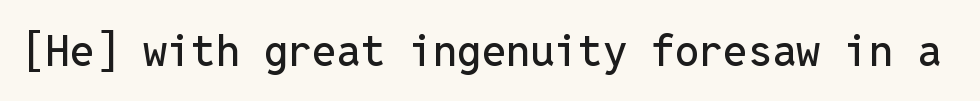
Every character sits straight up, as roman type does. Are there feet on the stems? There aren't — it's a sans. No extra tracking has been applied to these lines. Here the designer chose a console-style face with uniform glyph widths.
